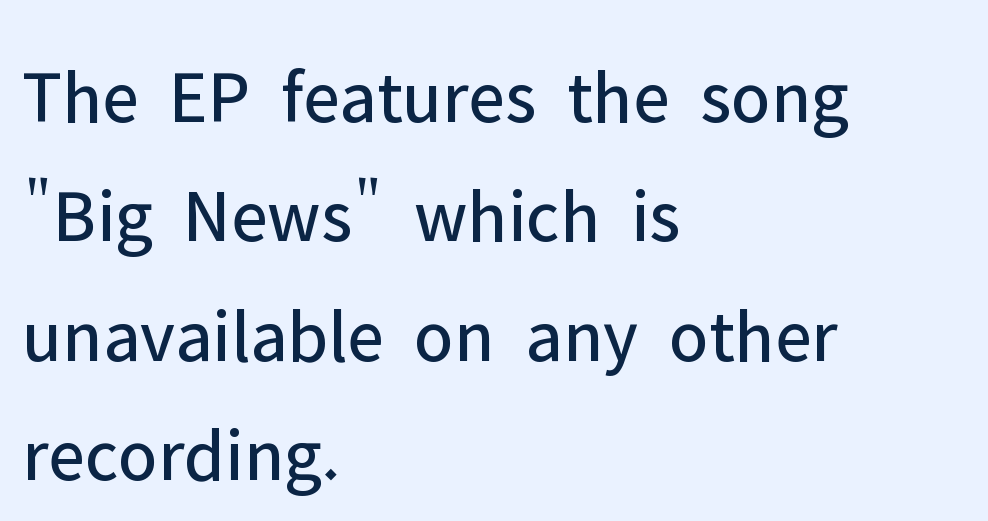
Leftover space on each line is placed entirely after the last word. The baseline area is clear. Compared with typical paragraphs, the rows here are spaced about the same. The line texture is even and compact thanks to regular tracking.
